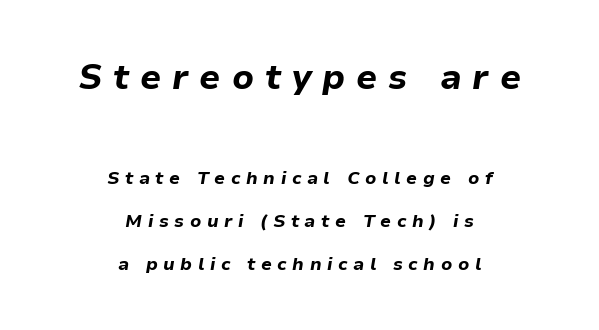
This layout puts the oversized block above and the modest block below. The face used here is proportionally spaced, like ordinary book or web type. This is heavy type, rendered in bold. Compared with ordinary roman type, these characters are visibly tilted. Here the glyphs are tracked loosely, breaking word shapes into spaced letters. Line spacing here is loose.
